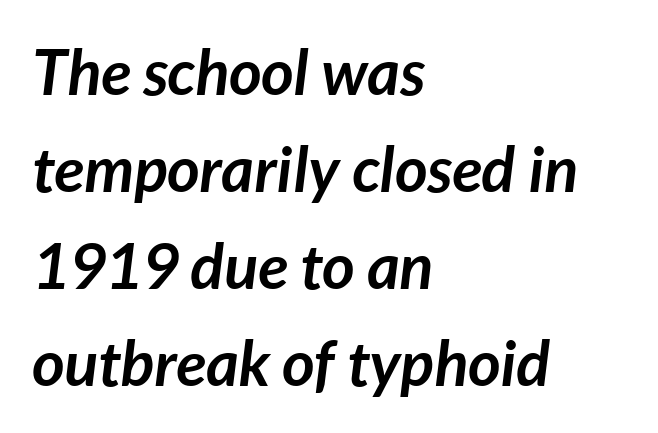
Q: Is the text bold? A: Yes.
Q: Is the text italic (slanted)? A: Yes, it leans right by about 7 degrees.
Q: Is the text underlined? A: No.
Q: How is the paragraph aligned? A: Left-aligned.
Q: Is the spacing between letters normal or unusually wide? A: Normal.
Q: Is the spacing between lines tight, normal or loose? A: Normal.
Q: Width (condensed, normal, or wide)? A: Normal.
Q: Stroke contrast? A: Low.
Q: x-height? A: Medium.
Q: Monospaced? A: No.
